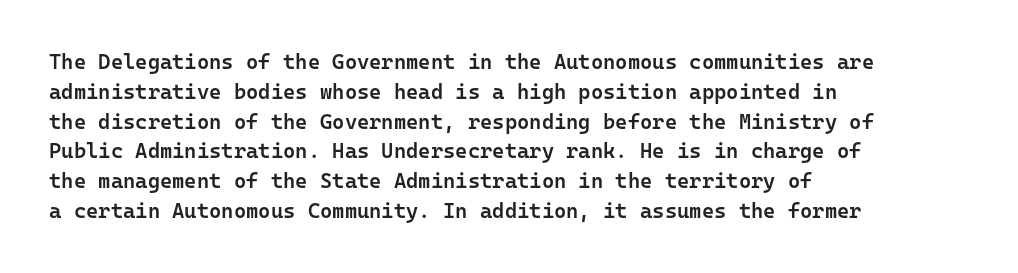
Every row of glyphs begins at an identical x-position on the left. Underlining? Definitely not there. What's the leading like? Ordinary, nothing unusual. The tracking reads as untouched default to a designer's eye. A fair bit of extra ink — the face is semibold, not bold.
